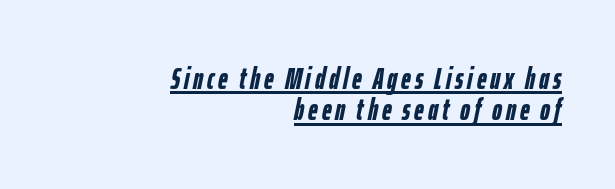
Q: Is the text bold? A: Yes.
Q: Is the text italic (slanted)? A: Yes, it leans right by about 12 degrees.
Q: Is the text underlined? A: Yes.
Q: How is the paragraph aligned? A: Right-aligned.
Q: Is the spacing between lines tight, normal or loose? A: Tight.
Q: Width (condensed, normal, or wide)? A: Condensed.
Q: Stroke contrast? A: Low.
Q: x-height? A: Medium.
Q: Monospaced? A: No.
